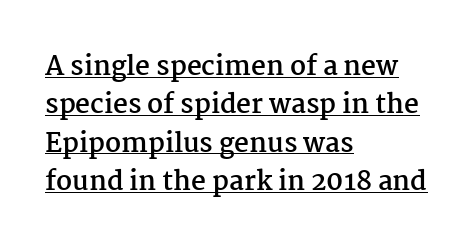
{"italic": "no", "bold": "yes", "underline": "yes", "align": "left", "line_spacing": "normal", "line_spacing_ratio": 1.48, "letter_spacing": "normal", "letter_spacing_em": 0.0, "glyph_px": 26}
